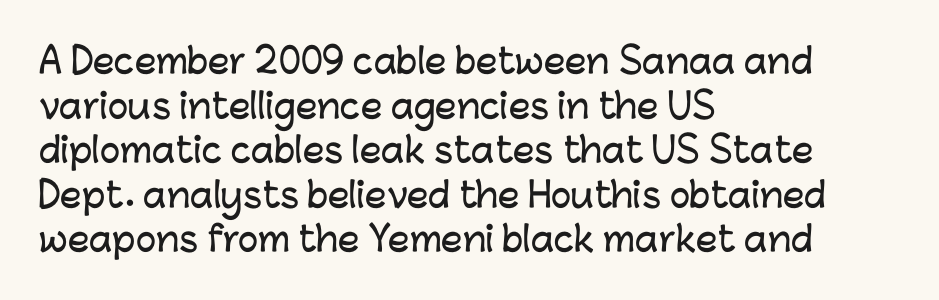
The passage shown is typeset with a sans-serif family. Character widths vary here, with narrow letters taking less room than wide ones. Vertically, the passage feels balanced, rows spaced as you'd expect. Between one letter and the next there's only the usual sliver of space. These lines stack with their left ends in a neat column. In terms of posture, this sample is upright.
